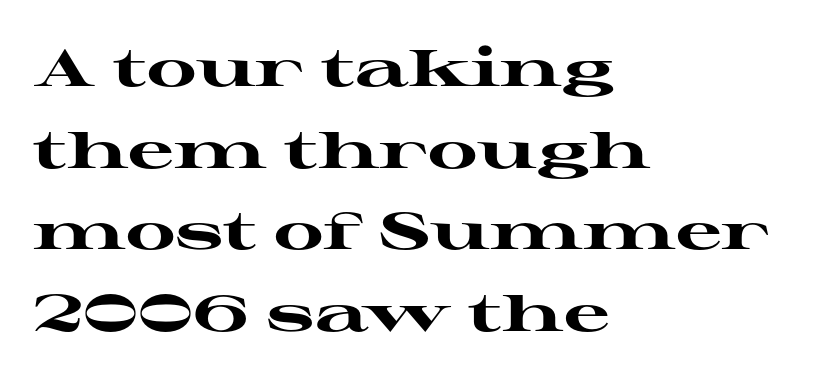
The image shows 51 px heavy, wide serif type, upright; set left-aligned, normal line spacing (1.6x), normal letter spacing, not underlined; high stroke contrast and a medium x-height.
